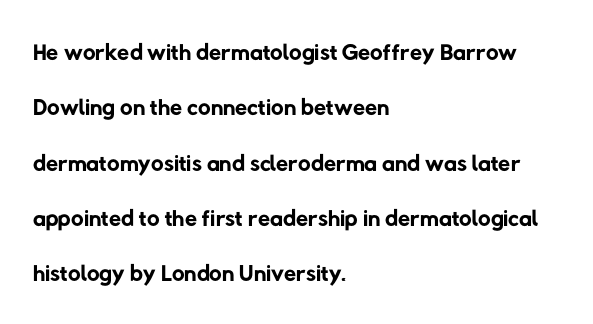
{"serif": "no", "bold": "no", "weight": "regular", "width": "normal", "stroke_contrast": "low", "x_height": "medium", "monospaced": "no", "underline": "no", "align": "left", "line_spacing": "normal", "line_spacing_ratio": 1.58, "letter_spacing": "normal", "letter_spacing_em": 0.0, "glyph_px": 35}
